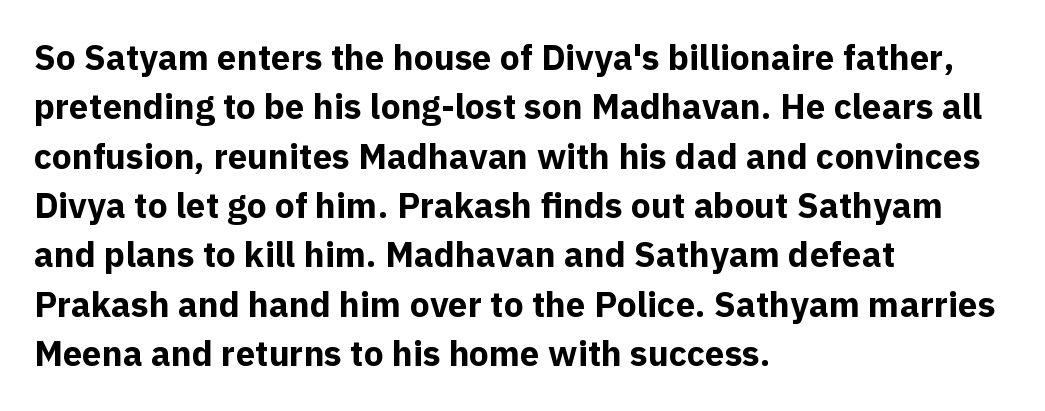
Q: Is the text bold? A: Yes.
Q: Is the text italic (slanted)? A: No, it is upright.
Q: Is the typeface a serif or a sans-serif typeface? A: Sans-serif.
Q: Is the text underlined? A: No.
Q: How is the paragraph aligned? A: Left-aligned.
Q: Is the spacing between letters normal or unusually wide? A: Normal.
Q: Is the spacing between lines tight, normal or loose? A: Normal.
Q: Width (condensed, normal, or wide)? A: Normal.
Q: x-height? A: Medium.
Q: Monospaced? A: No.
